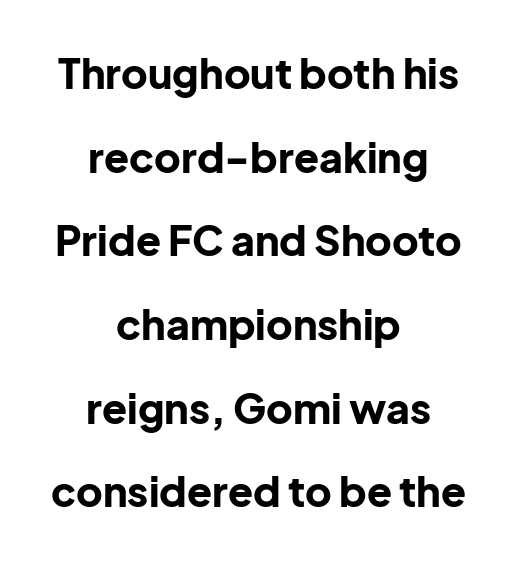
The image shows 41 px bold sans-serif type, upright; set centered, loose line spacing (2.04x), normal letter spacing, not underlined; low stroke contrast and a medium x-height.
